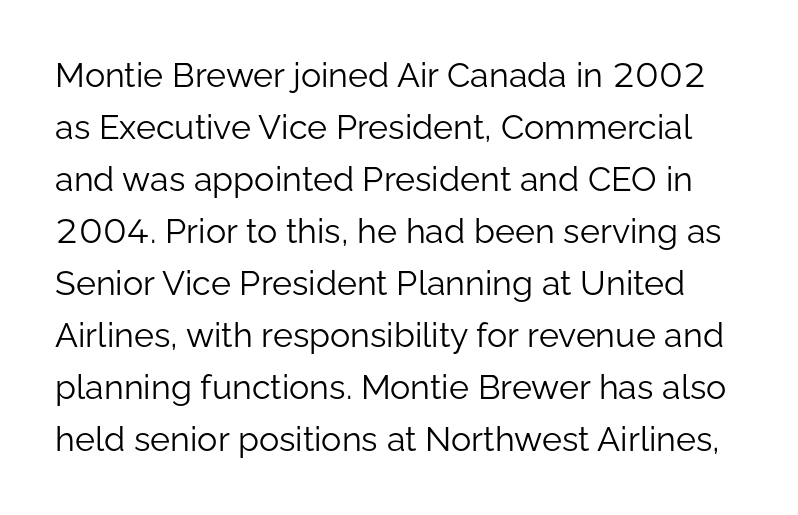
Q: Is the text bold? A: No.
Q: Is the text italic (slanted)? A: No, it is upright.
Q: Is the typeface a serif or a sans-serif typeface? A: Sans-serif.
Q: Is the text underlined? A: No.
Q: Is the spacing between letters normal or unusually wide? A: Normal.
Q: Is the spacing between lines tight, normal or loose? A: Normal.
Q: Width (condensed, normal, or wide)? A: Normal.
Q: Stroke contrast? A: Low.
Q: x-height? A: Medium.
Q: Monospaced? A: No.
